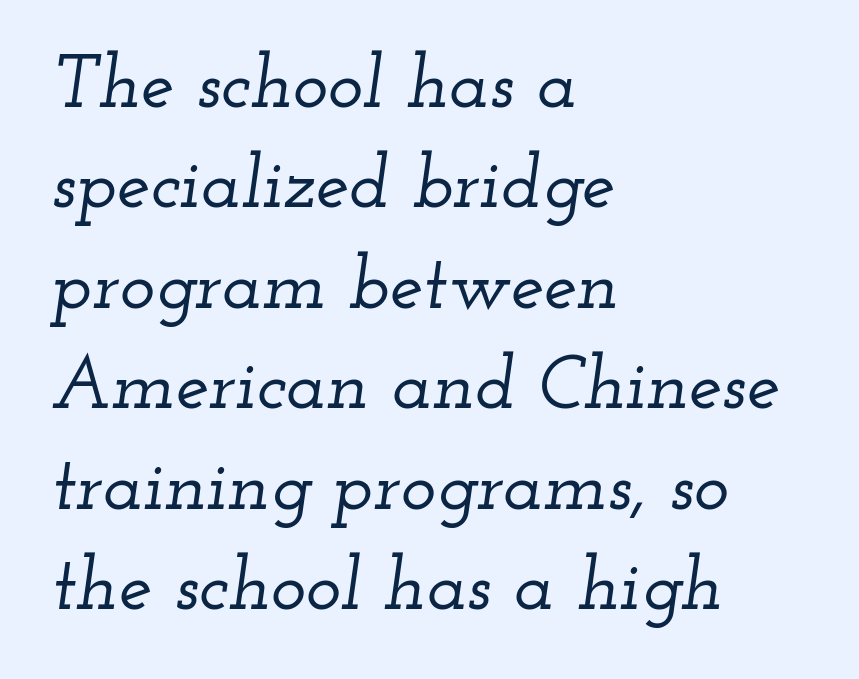
Q: Is the text italic (slanted)? A: Yes, it leans right by about 12 degrees.
Q: Is the typeface a serif or a sans-serif typeface? A: Serif.
Q: Is the text underlined? A: No.
Q: How is the paragraph aligned? A: Left-aligned.
Q: Is the spacing between letters normal or unusually wide? A: Normal.
Q: Is the spacing between lines tight, normal or loose? A: Normal.
Q: Width (condensed, normal, or wide)? A: Wide.
Q: Stroke contrast? A: Low.
Q: x-height? A: Small.
Q: Monospaced? A: No.
